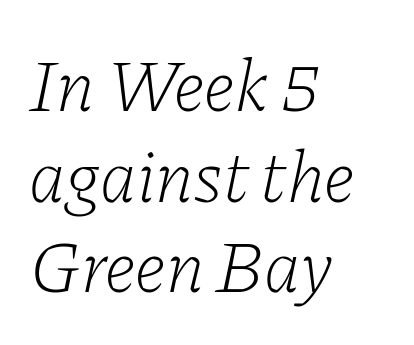
{"serif": "yes", "italic": "yes", "lean": "right", "slant_degrees": 11, "bold": "no", "weight": "light", "width": "normal", "stroke_contrast": "low", "x_height": "medium", "monospaced": "no", "underline": "no", "align": "left", "line_spacing_ratio": 1.24, "letter_spacing": "normal", "letter_spacing_em": 0.0, "glyph_px": 73}
